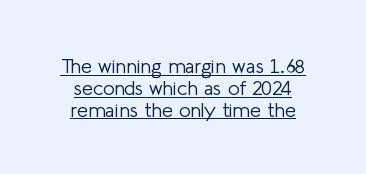
The image shows 20 px text type, upright; set tight line spacing (1.09x), normal letter spacing, underlined.
